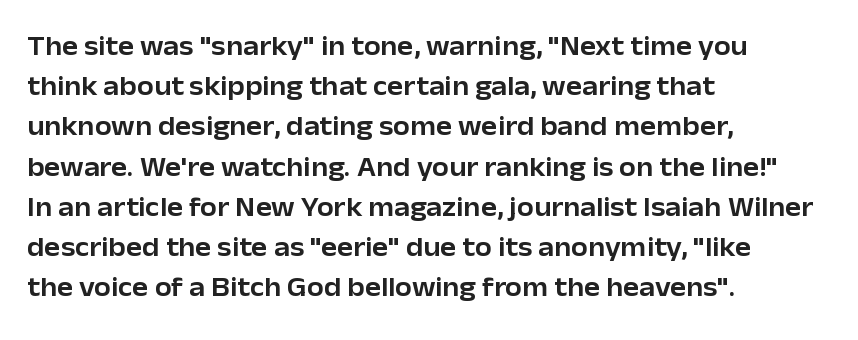
The image shows 27 px text type, upright; set left-aligned, normal line spacing (1.49x), normal letter spacing, not underlined.
